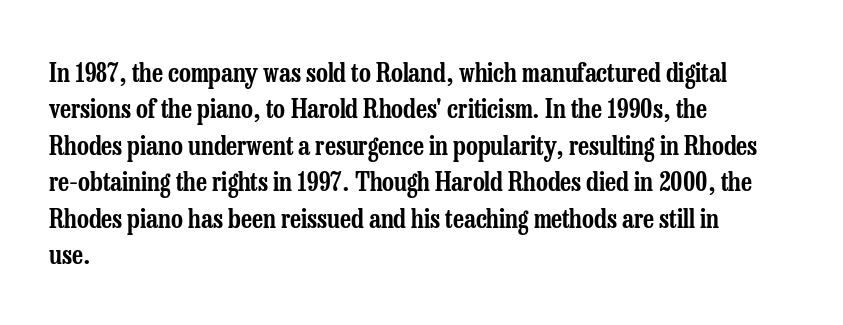
The image shows 26 px text type, upright; set left-aligned, normal line spacing (1.4x), normal letter spacing, not underlined.
